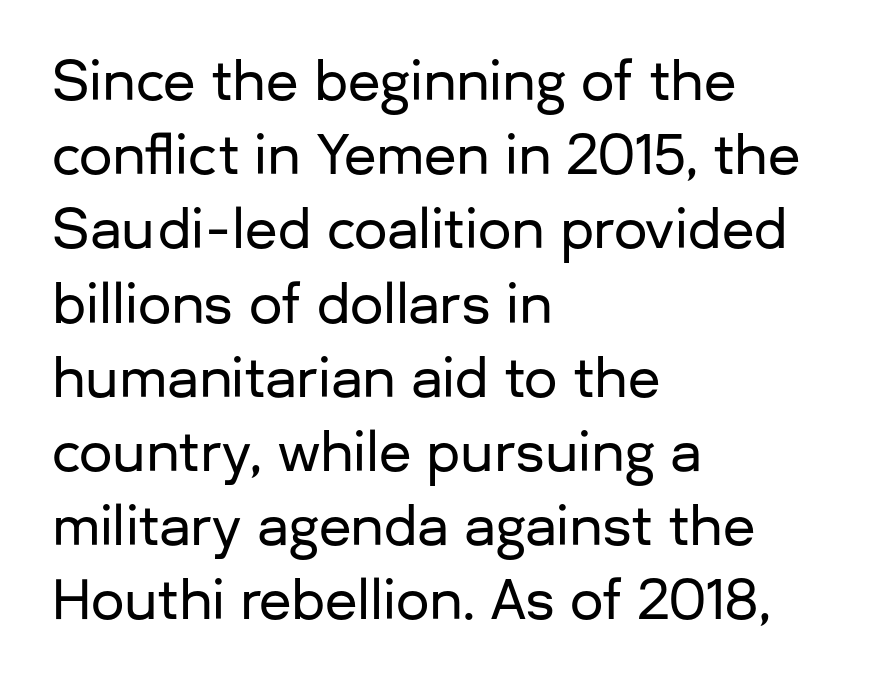
This sample is left-justified, so line endings fall wherever the words run out. These lines are composed in type without serifs. Does extra space separate the letters? No, they use regular spacing. The type sits square on the baseline with zero lean. Baseline-to-baseline distance is the conventional proportion of letter height. Spacing verdict: proportional, widths tailored to each character.
